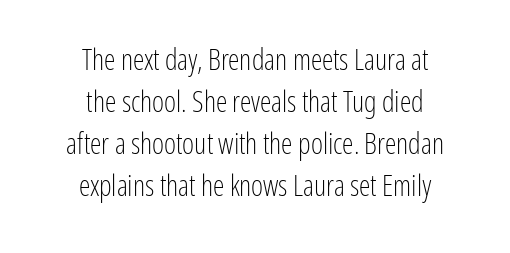
Clear beneath every line of the passage. Looks like regular typesetting: each glyph gets only the width it needs. Characters remain perfectly vertical along every line. Normally led — the rows are evenly, conventionally spaced. The gaps between neighbouring characters are ordinary and unremarkable. Notice how the passage keeps no hard edge, just a central spine.
